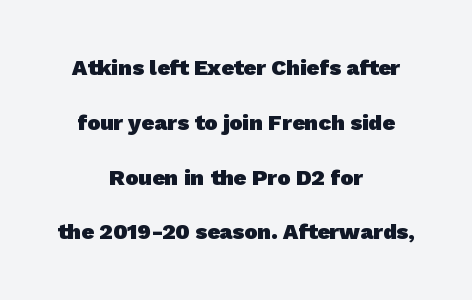
The image shows 22 px bold type; set centered, loose line spacing (2.49x), normal letter spacing, not underlined.
